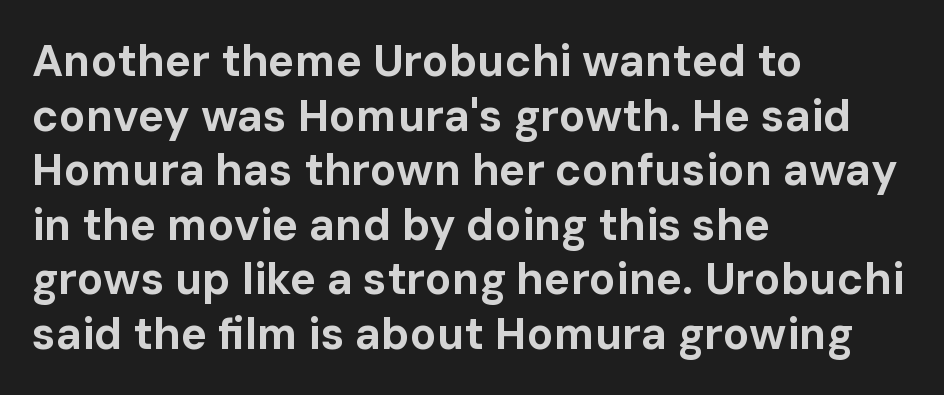
The image shows 44 px bold sans-serif type, upright; set left-aligned, line spacing 1.24x, normal letter spacing, not underlined; low stroke contrast and a medium x-height.
